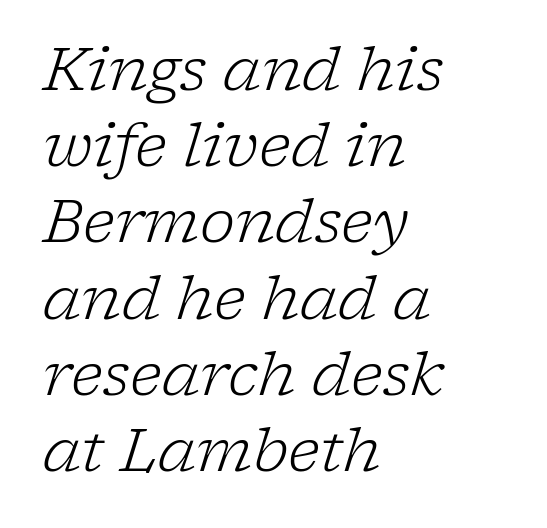
Anything drawn beneath the words? Only blank space. What's the leading like? Ordinary, nothing unusual. Is the letter spacing exaggerated? No — it looks like the ordinary default. Yep, that's italic — everything's leaning.
